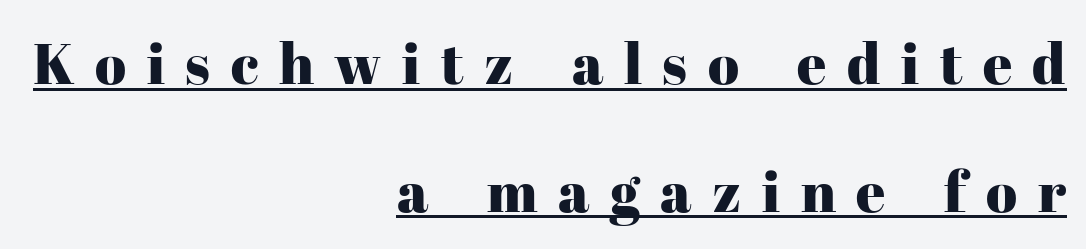
Q: Is the text italic (slanted)? A: No, it is upright.
Q: Is the typeface a serif or a sans-serif typeface? A: Serif.
Q: Is the text underlined? A: Yes.
Q: How is the paragraph aligned? A: Right-aligned.
Q: Is the spacing between letters normal or unusually wide? A: Unusually wide.
Q: Is the spacing between lines tight, normal or loose? A: Loose.
Q: Width (condensed, normal, or wide)? A: Normal.
Q: Stroke contrast? A: High.
Q: x-height? A: Medium.
Q: Monospaced? A: No.
